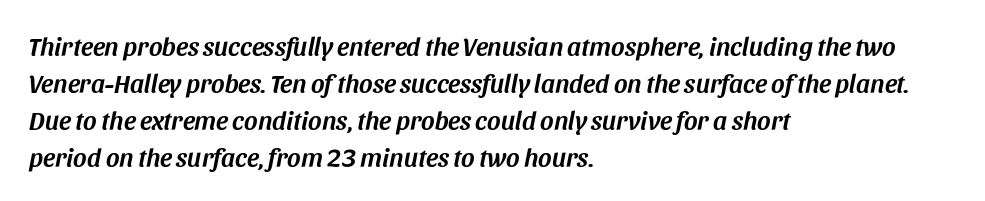
{"italic": "yes", "lean": "right", "slant_degrees": 11, "underline": "no", "align": "left", "line_spacing": "normal", "line_spacing_ratio": 1.42, "letter_spacing": "normal", "letter_spacing_em": 0.0, "glyph_px": 26}
